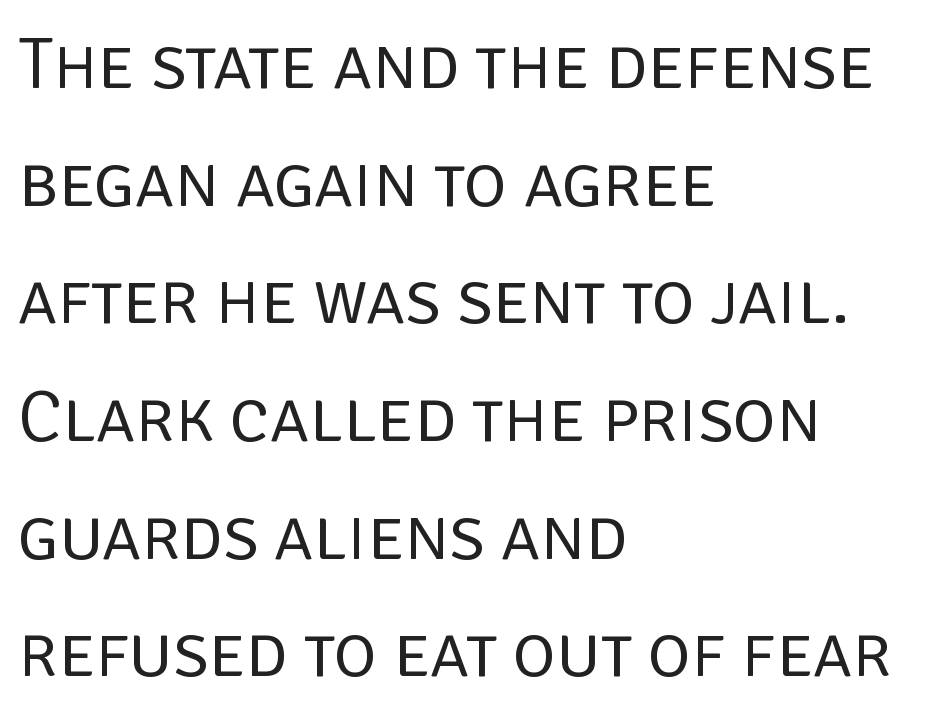
Q: Is the text bold? A: No.
Q: Is the text italic (slanted)? A: No, it is upright.
Q: Is the typeface a serif or a sans-serif typeface? A: Sans-serif.
Q: Is the text underlined? A: No.
Q: How is the paragraph aligned? A: Left-aligned.
Q: Is the spacing between letters normal or unusually wide? A: Normal.
Q: Is the spacing between lines tight, normal or loose? A: Normal.
Q: Width (condensed, normal, or wide)? A: Normal.
Q: Stroke contrast? A: Low.
Q: x-height? A: Large.
Q: Monospaced? A: No.
